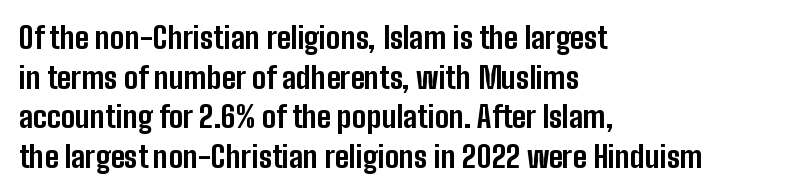
The image shows 30 px bold, condensed sans-serif type, upright; set left-aligned, normal line spacing (1.32x), normal letter spacing, not underlined; low stroke contrast and a medium x-height.
